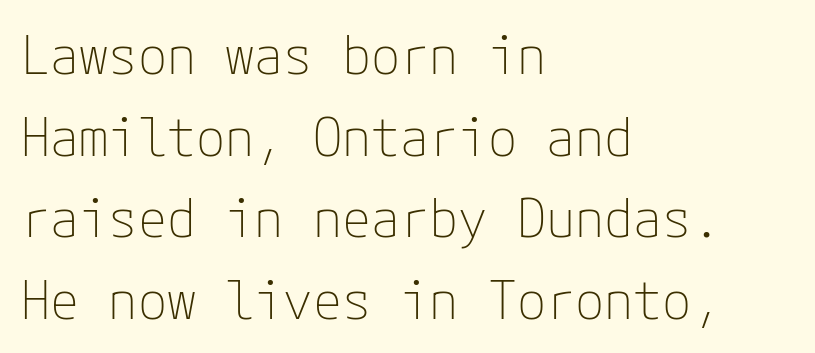
Anything drawn beneath the words? Only blank space. This rendering employs a face without finishing strokes, i.e., a sans-serif. The rag falls on the right side of this text block. The passage shown stacks its lines at a standard gap. What stands out about the letter spacing? Nothing — it is the standard amount.
